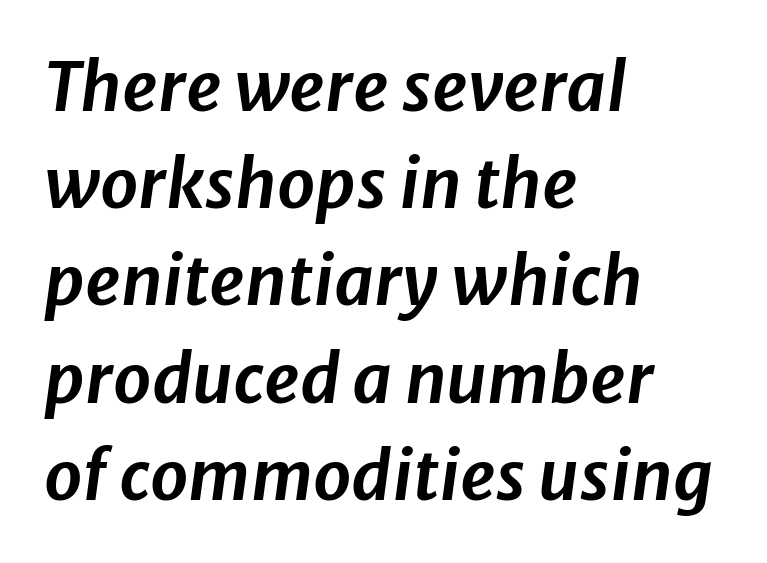
Q: Is the text italic (slanted)? A: Yes, it leans right by about 8 degrees.
Q: Is the text underlined? A: No.
Q: How is the paragraph aligned? A: Left-aligned.
Q: Is the spacing between letters normal or unusually wide? A: Normal.
Q: Is the spacing between lines tight, normal or loose? A: Normal.
Q: Width (condensed, normal, or wide)? A: Normal.
Q: Stroke contrast? A: Low.
Q: x-height? A: Medium.
Q: Monospaced? A: No.
